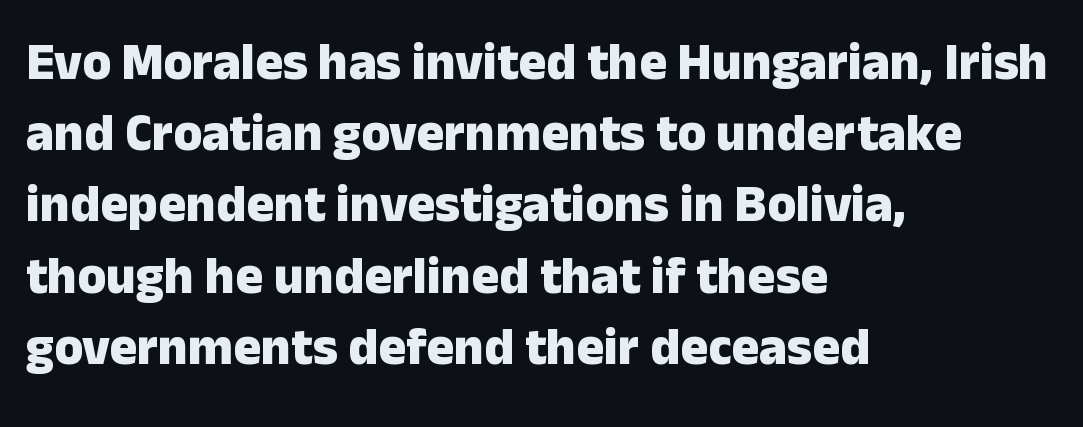
Q: Is the text bold? A: Yes.
Q: Is the text italic (slanted)? A: No, it is upright.
Q: Is the typeface a serif or a sans-serif typeface? A: Sans-serif.
Q: Is the text underlined? A: No.
Q: How is the paragraph aligned? A: Left-aligned.
Q: Is the spacing between letters normal or unusually wide? A: Normal.
Q: Is the spacing between lines tight, normal or loose? A: Normal.
Q: Width (condensed, normal, or wide)? A: Normal.
Q: Stroke contrast? A: Low.
Q: x-height? A: Medium.
Q: Monospaced? A: No.
